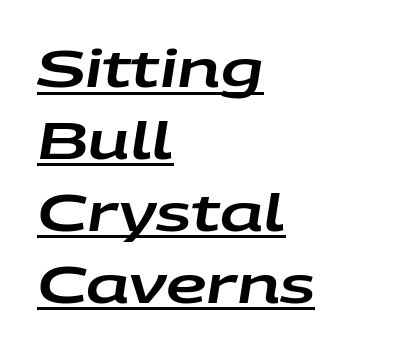
The image shows 51 px wide type, italic (leaning right); set left-aligned, normal line spacing (1.41x), normal letter spacing, underlined; low stroke contrast and a large x-height.
